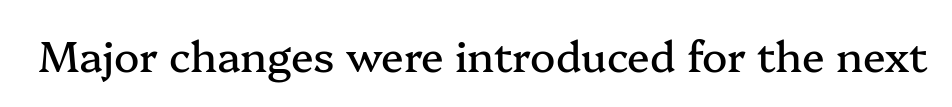
Descenders are the only things crossing below the line. You can tell from the footed stems that serif type was used. Compared with typical body copy, the letter spacing here is the same. The passage shown is typed in a proportional face where columns would drift. If you drew a line through each stem, it would be perfectly vertical.
